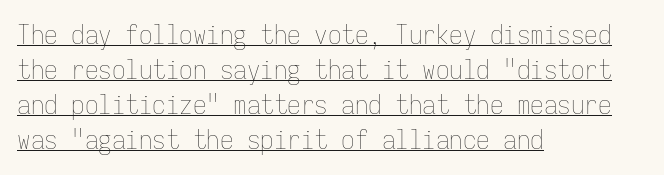
{"italic": "no", "bold": "no", "underline": "yes", "align": "left", "line_spacing": "normal", "line_spacing_ratio": 1.3, "letter_spacing": "normal", "letter_spacing_em": 0.0, "glyph_px": 27}
